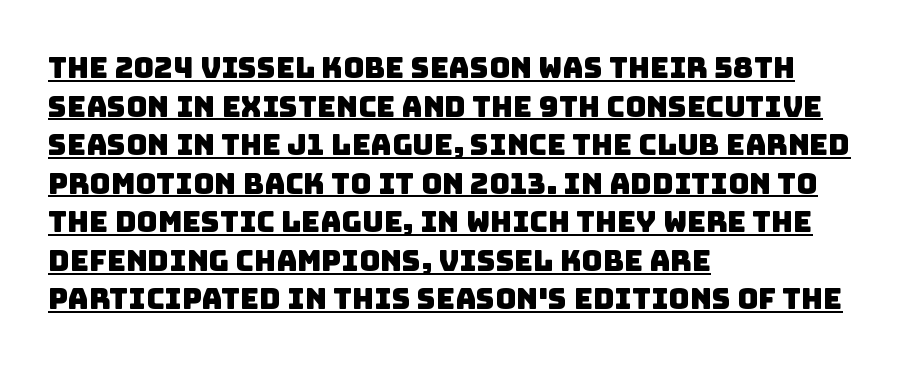
Left-aligned paragraph, ragged on the right. The face used here is rendered with its standard letterfit. The rendered words wear a rule along their underside. What's the leading like? Ordinary, nothing unusual.
